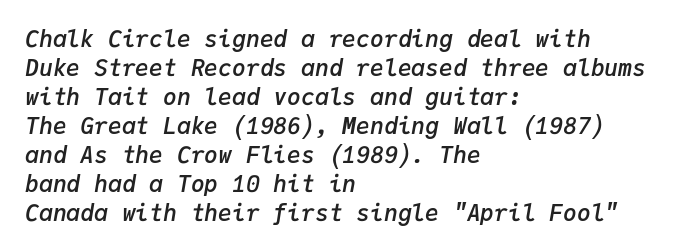
{"italic": "yes", "lean": "right", "slant_degrees": 9, "bold": "semi", "underline": "no", "align": "left", "line_spacing": "normal", "line_spacing_ratio": 1.26, "letter_spacing": "normal", "letter_spacing_em": 0.0, "glyph_px": 23}
